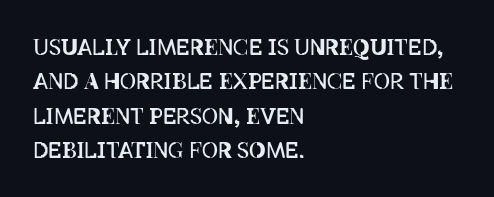
The image shows 22 px text type, upright; set left-aligned, normal line spacing (1.56x), normal letter spacing, not underlined.
